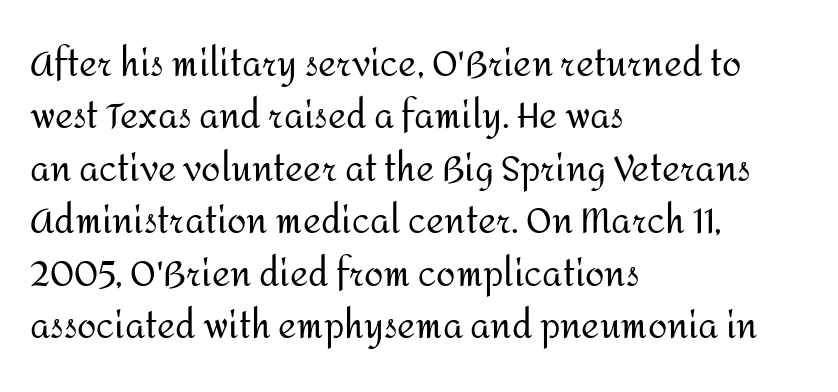
{"serif": "no", "italic": "no", "bold": "no", "weight": "regular", "width": "normal", "stroke_contrast": "medium", "x_height": "medium", "monospaced": "no", "underline": "no", "align": "left", "line_spacing": "normal", "line_spacing_ratio": 1.5, "letter_spacing": "normal", "letter_spacing_em": 0.0, "glyph_px": 35}
